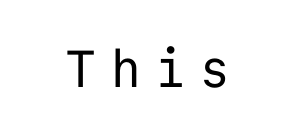
{"serif": "no", "italic": "no", "bold": "no", "weight": "regular", "width": "normal", "stroke_contrast": "low", "x_height": "medium", "monospaced": "yes", "underline": "no", "letter_spacing": "wide", "letter_spacing_em": 0.26, "glyph_px": 52}
